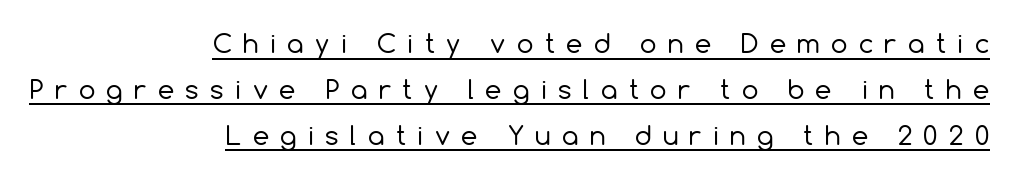
The image shows 26 px text type, upright; set right-aligned, line spacing 1.76x, unusually wide letter spacing (+0.44 em), underlined.
